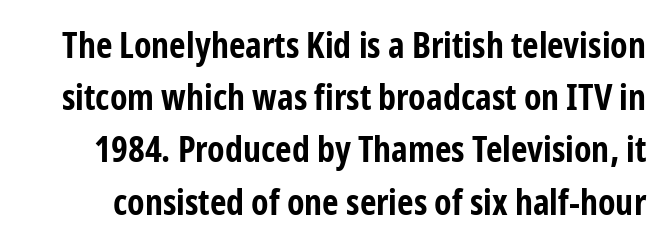
Notice how the stems are strictly vertical — no italics here. Honestly, the letter spacing is just normal — you wouldn't notice it. Vertical spacing — default. Nope, no serifs anywhere on these letters.
